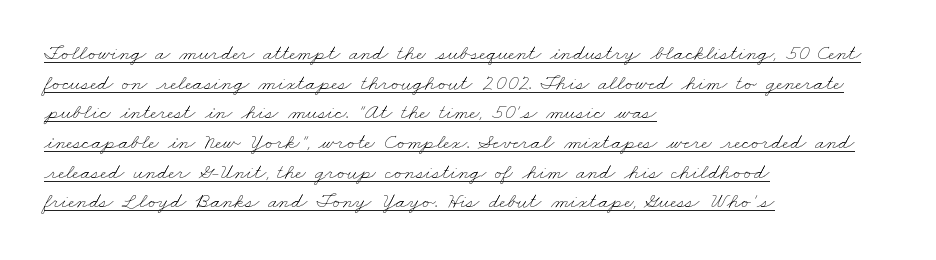
Q: Is the text bold? A: No.
Q: Is the text underlined? A: Yes.
Q: How is the paragraph aligned? A: Left-aligned.
Q: Is the spacing between letters normal or unusually wide? A: Normal.
Q: Is the spacing between lines tight, normal or loose? A: Normal.
